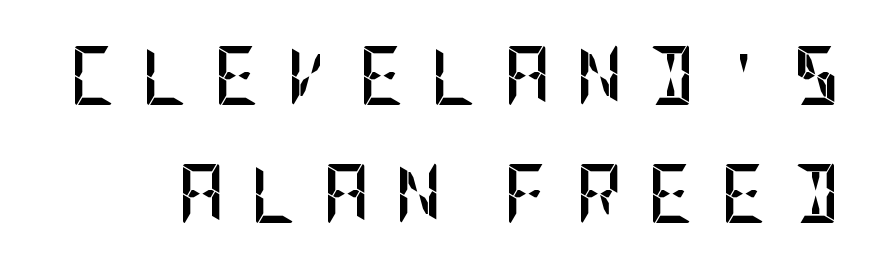
The image shows 59 px semibold, condensed sans-serif type, upright; set loose line spacing (2.0x), unusually wide letter spacing (+0.41 em), not underlined; low stroke contrast and a large x-height.
